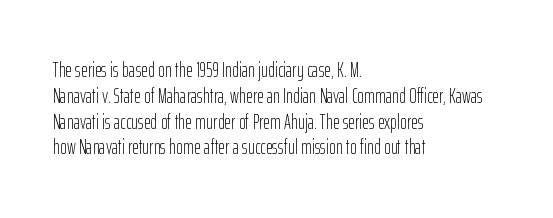
Q: Is the text bold? A: No.
Q: Is the text italic (slanted)? A: No, it is upright.
Q: Is the text underlined? A: No.
Q: How is the paragraph aligned? A: Left-aligned.
Q: Is the spacing between letters normal or unusually wide? A: Normal.
